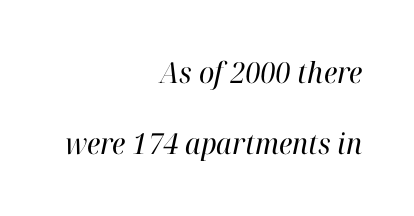
{"serif": "yes", "italic": "yes", "lean": "right", "slant_degrees": 12, "bold": "no", "weight": "regular", "width": "normal", "stroke_contrast": "high", "x_height": "medium", "monospaced": "no", "underline": "no", "align": "right", "line_spacing": "loose", "line_spacing_ratio": 2.45, "letter_spacing": "normal", "letter_spacing_em": 0.0, "glyph_px": 29}
